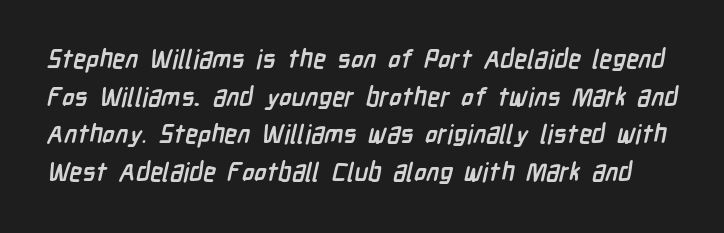
Baseline-to-baseline distance is the conventional proportion of letter height. How are the letters spaced? Ordinarily, with no added tracking. These lines carry a lot of weight — the face is fully bold. The strip under each line holds only bare page.
